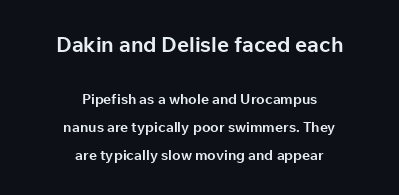
Q: Is the text bold? A: Yes.
Q: Is the text italic (slanted)? A: No, it is upright.
Q: Is the text underlined? A: No.
Q: How is the paragraph aligned? A: Centered.
Q: Is the spacing between letters normal or unusually wide? A: Normal.
Q: Is the spacing between lines tight, normal or loose? A: Loose.
Q: Which block of text is set in a larger size, the first (top) or the second (bottom)? A: The first (top) one.
